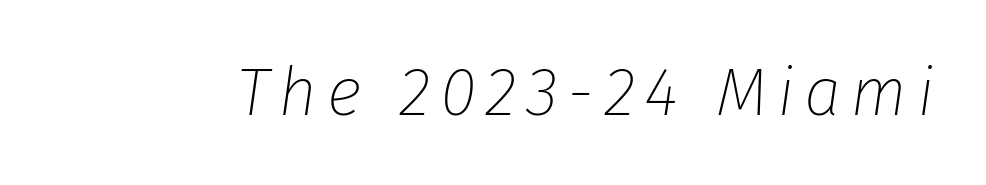
{"italic": "yes", "lean": "right", "slant_degrees": 8, "bold": "no", "weight": "thin", "width": "normal", "stroke_contrast": "low", "x_height": "medium", "monospaced": "no", "underline": "no", "glyph_px": 67}
